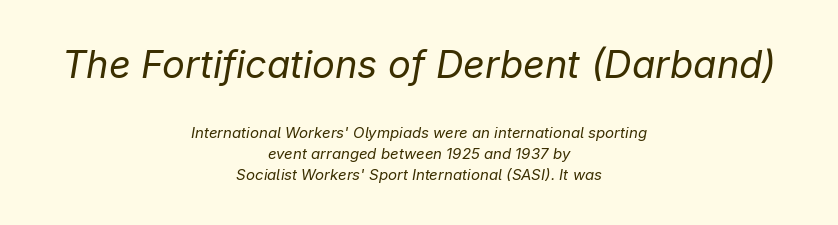
Q: Is the text bold? A: No.
Q: Is the text italic (slanted)? A: Yes, it leans right by about 9 degrees.
Q: Is the text underlined? A: No.
Q: How is the paragraph aligned? A: Centered.
Q: Is the spacing between letters normal or unusually wide? A: Normal.
Q: Is the spacing between lines tight, normal or loose? A: Normal.
Q: Which block of text is set in a larger size, the first (top) or the second (bottom)? A: The first (top) one.
Q: Width (condensed, normal, or wide)? A: Normal.
Q: Stroke contrast? A: Low.
Q: x-height? A: Medium.
Q: Monospaced? A: No.
